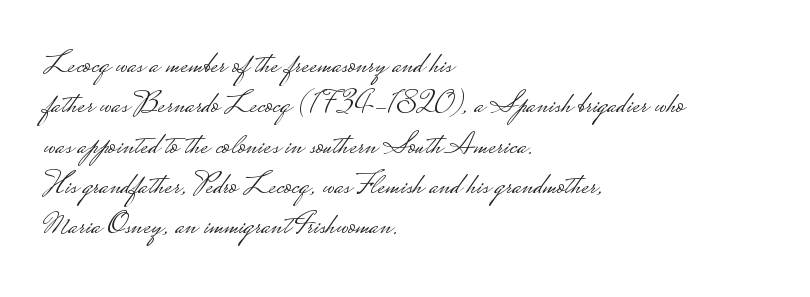
{"serif": "no", "bold": "no", "weight": "light", "width": "wide", "stroke_contrast": "low", "monospaced": "no", "underline": "no", "align": "left", "line_spacing": "normal", "line_spacing_ratio": 1.26, "letter_spacing": "normal", "letter_spacing_em": 0.0, "glyph_px": 32}
